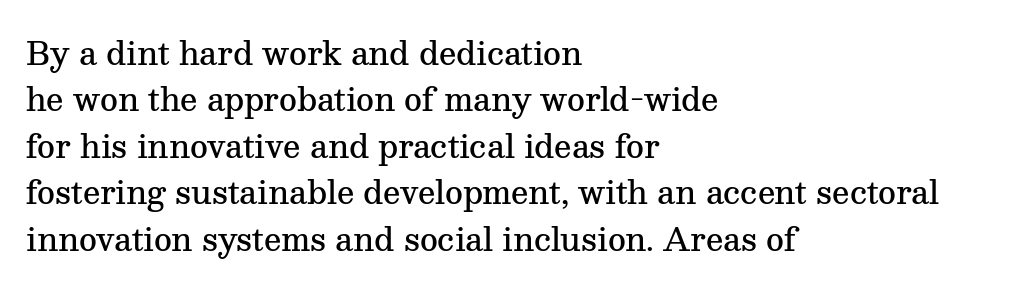
{"serif": "yes", "italic": "no", "bold": "semi", "weight": "semibold", "width": "normal", "stroke_contrast": "medium", "x_height": "medium", "monospaced": "no", "underline": "no", "align": "left", "line_spacing": "normal", "line_spacing_ratio": 1.5, "letter_spacing": "normal", "letter_spacing_em": 0.0, "glyph_px": 31}
